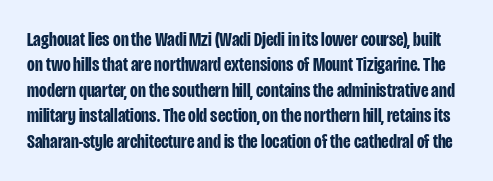
Is there any slant? The stems are plumb. Each row of text sits above clean, open space. Its strokes are broad and dark, the hallmark of bold type. Tracking value appears to be zero — textbook default spacing. Line spacing here is normal.
